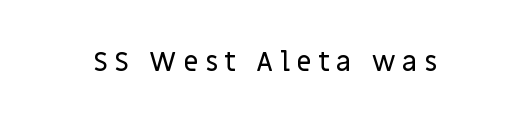
{"italic": "no", "underline": "no", "letter_spacing": "wide", "letter_spacing_em": 0.24, "glyph_px": 27}
